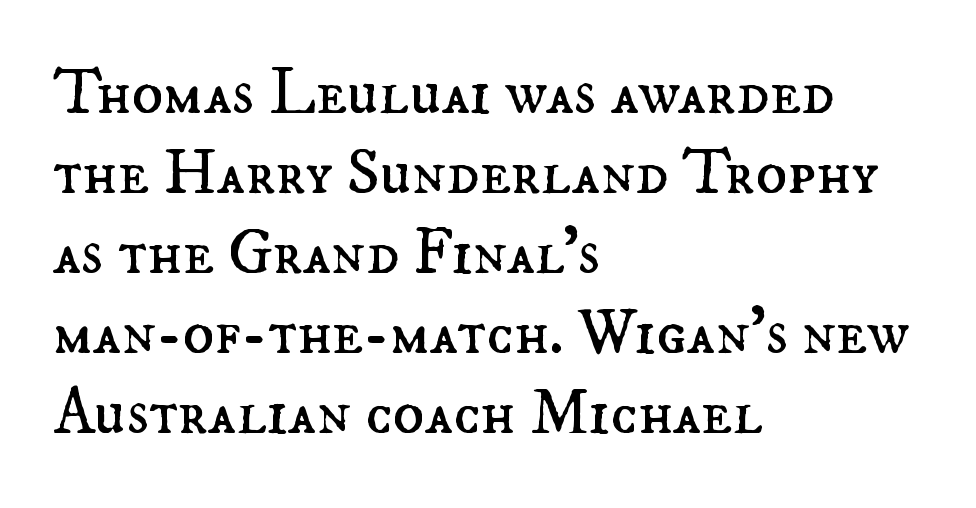
The image shows 65 px regular-weight type, upright; set left-aligned, line spacing 1.23x, normal letter spacing, not underlined; medium stroke contrast and a small x-height.
